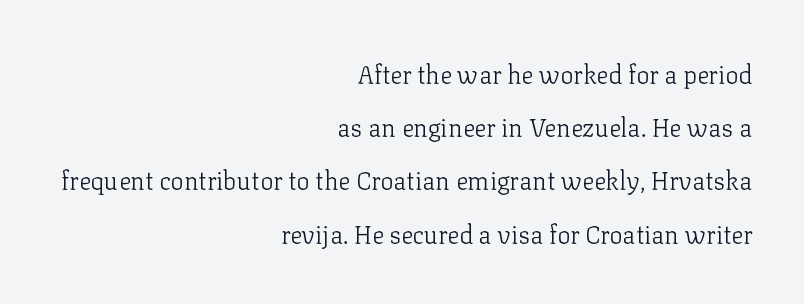
Q: Is the text bold? A: No.
Q: Is the text italic (slanted)? A: No, it is upright.
Q: Is the text underlined? A: No.
Q: How is the paragraph aligned? A: Right-aligned.
Q: Is the spacing between letters normal or unusually wide? A: Normal.
Q: Is the spacing between lines tight, normal or loose? A: Loose.
